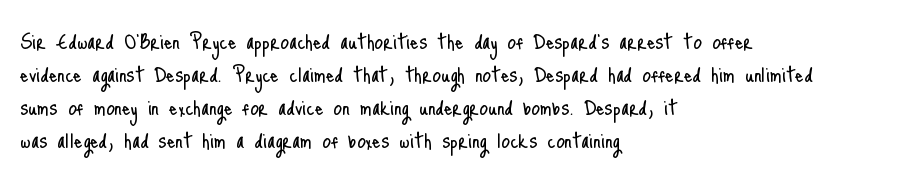
{"italic": "no", "bold": "no", "underline": "no", "align": "left", "line_spacing_ratio": 1.22, "letter_spacing": "normal", "letter_spacing_em": 0.0, "glyph_px": 27}
